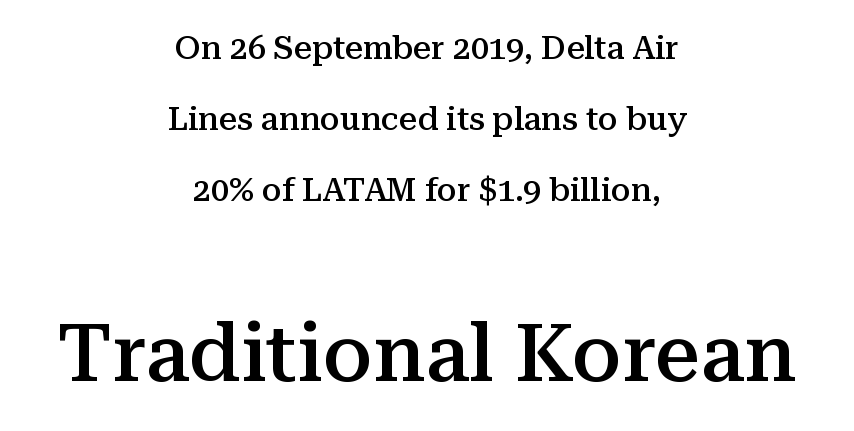
{"serif": "yes", "italic": "no", "bold": "semi", "weight": "semibold", "width": "normal", "stroke_contrast": "medium", "x_height": "medium", "monospaced": "no", "underline": "no", "align": "center", "line_spacing": "loose", "line_spacing_ratio": 2.22, "letter_spacing": "normal", "letter_spacing_em": 0.0, "larger_block": "second", "size_ratio": 2.5, "glyph_px": 80}
